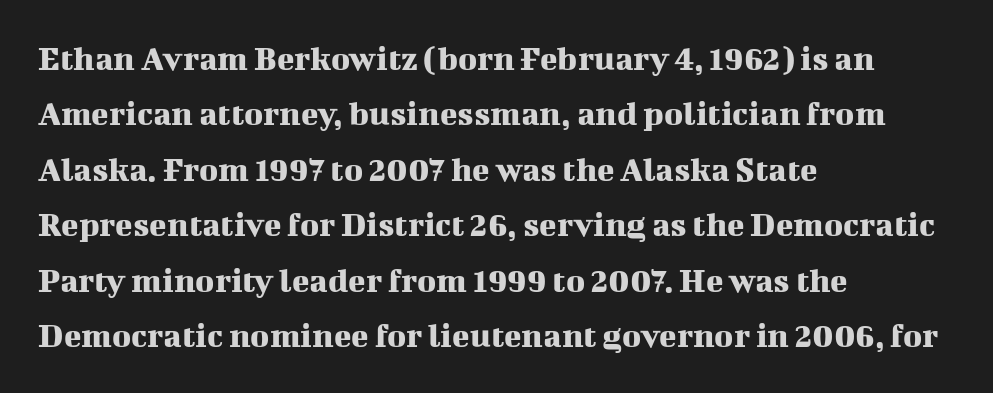
{"serif": "yes", "italic": "no", "width": "normal", "stroke_contrast": "medium", "x_height": "medium", "monospaced": "no", "underline": "no", "align": "left", "line_spacing": "normal", "line_spacing_ratio": 1.54, "letter_spacing": "normal", "letter_spacing_em": 0.0, "glyph_px": 36}
